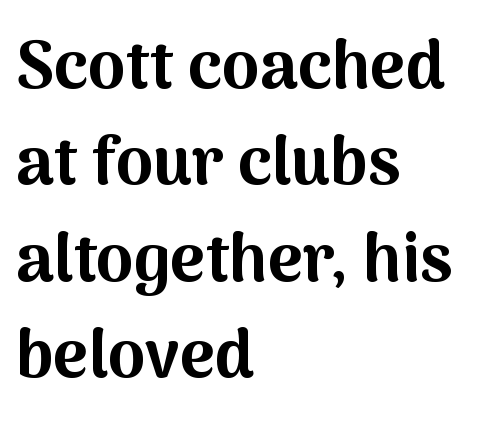
The image shows 67 px bold sans-serif type, upright; set left-aligned, normal line spacing (1.44x), normal letter spacing, not underlined; medium stroke contrast and a medium x-height.
